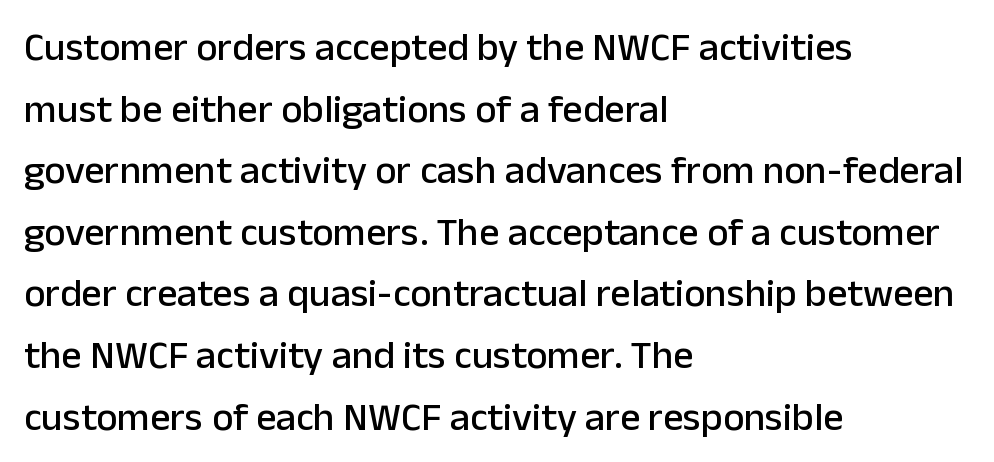
The image shows 40 px sans-serif type, upright; set left-aligned, normal line spacing (1.54x), normal letter spacing, not underlined; low stroke contrast and a medium x-height.
